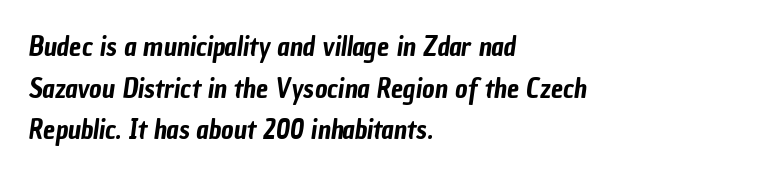
Does the leading feel generous? No, just average. The lines in this sample share a left origin and differ only in where they stop. The specimen omits any rule beneath the text block's lines. The horizontal fit of the characters is conventional and even.
